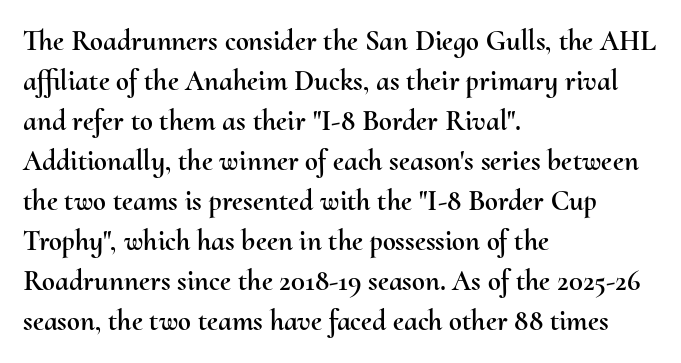
Think of a printed novel: that variable character pitch is what you see here. The tracking reads as untouched default to a designer's eye. Glance below the letters and you will spot only blank space. The lettering holds an erect, upright posture throughout.
